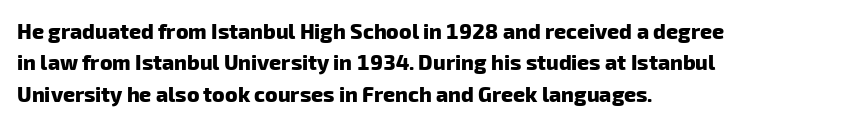
Thick stems and heavy bowls — unmistakably bold. Anything drawn beneath the words? Only blank space. There is no visible air inserted between adjacent glyphs. The rendering uses a moderate line-height, typical for paragraphs. The ragged edge is on the right, which tells us the setting is flush left.
